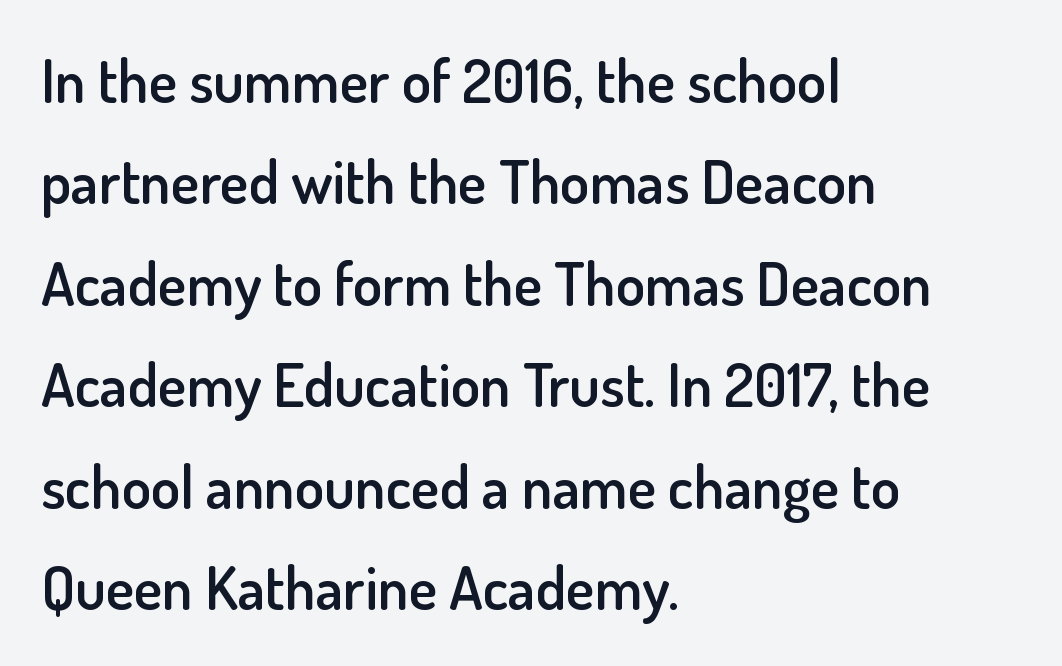
{"serif": "no", "italic": "no", "bold": "semi", "weight": "semibold", "width": "normal", "stroke_contrast": "low", "x_height": "small", "monospaced": "no", "underline": "no", "align": "left", "line_spacing": "normal", "line_spacing_ratio": 1.69, "letter_spacing": "normal", "letter_spacing_em": 0.0, "glyph_px": 60}
